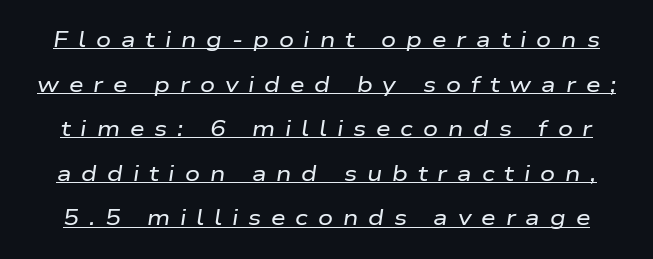
The image shows 21 px text type, italic (leaning right); set loose line spacing (2.12x), unusually wide letter spacing (+0.47 em), underlined.
